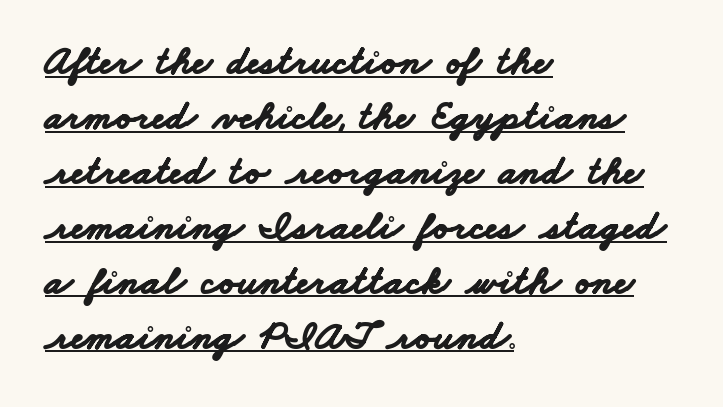
The letters carry no serifs — their stems end cleanly without finishing strokes. Think of a printed novel: that variable character pitch is what you see here. The rendering uses a moderate line-height, typical for paragraphs. The glyphs are accompanied by a horizontal stroke just below them. The line texture is even and compact thanks to regular tracking. Bold? Absolutely — the strokes are thick and heavy.
